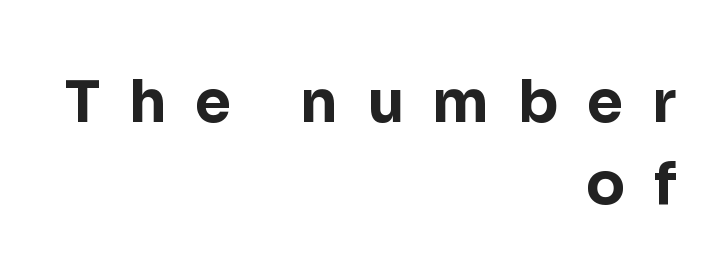
Q: Is the text bold? A: Yes.
Q: Is the text italic (slanted)? A: No, it is upright.
Q: Is the typeface a serif or a sans-serif typeface? A: Sans-serif.
Q: Is the text underlined? A: No.
Q: How is the paragraph aligned? A: Right-aligned.
Q: Is the spacing between letters normal or unusually wide? A: Unusually wide.
Q: Is the spacing between lines tight, normal or loose? A: Normal.
Q: Width (condensed, normal, or wide)? A: Normal.
Q: Stroke contrast? A: Low.
Q: x-height? A: Medium.
Q: Monospaced? A: No.
